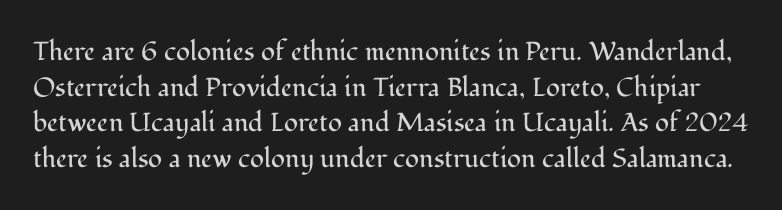
Stems and bowls with no extra thickness — not bold. These lines sit exactly where default settings would place them. Is the letter spacing exaggerated? No — it looks like the ordinary default. Rendered with straight, roman letterforms. The zone under the glyphs is completely vacant.
